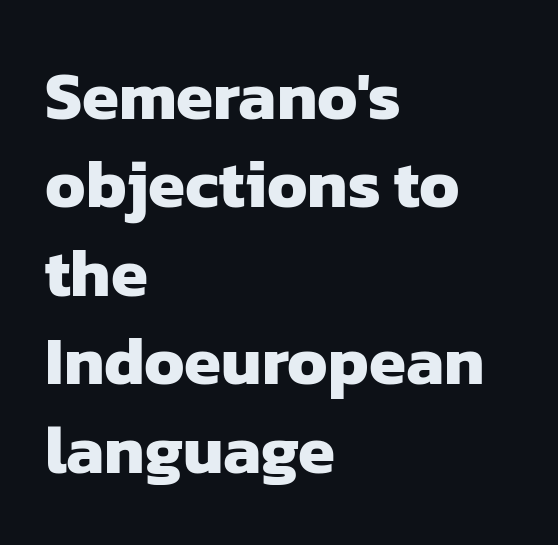
This rendering uses left alignment, leaving the right contour irregular. Emphasis by weight is at full strength: bold. The letters carry no serifs — their stems end cleanly without finishing strokes. A typesetter would call this proportional, since set widths differ per character.
